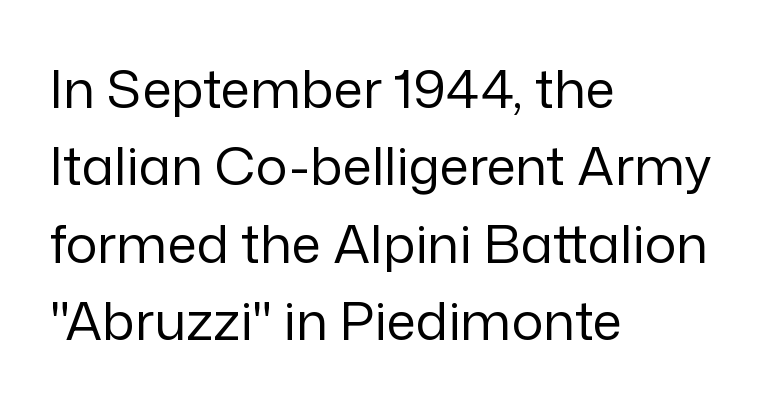
{"serif": "no", "italic": "no", "bold": "no", "weight": "regular", "width": "normal", "stroke_contrast": "low", "x_height": "medium", "monospaced": "no", "underline": "no", "align": "left", "line_spacing": "normal", "line_spacing_ratio": 1.46, "letter_spacing": "normal", "letter_spacing_em": 0.0, "glyph_px": 53}
